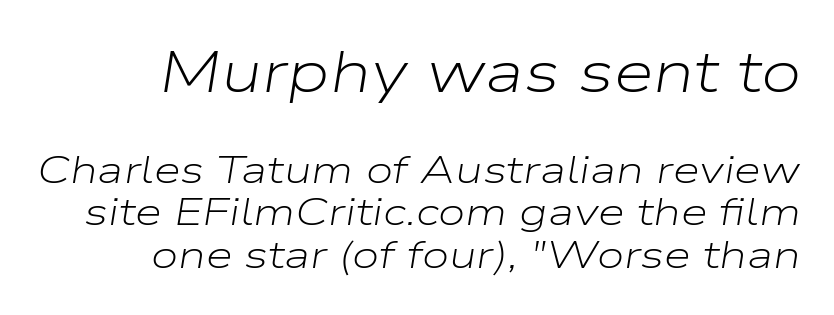
Q: Is the text bold? A: No.
Q: Is the text italic (slanted)? A: Yes, it leans right by about 9 degrees.
Q: Is the text underlined? A: No.
Q: How is the paragraph aligned? A: Right-aligned.
Q: Is the spacing between letters normal or unusually wide? A: Normal.
Q: Is the spacing between lines tight, normal or loose? A: Tight.
Q: Which block of text is set in a larger size, the first (top) or the second (bottom)? A: The first (top) one.
Q: Width (condensed, normal, or wide)? A: Wide.
Q: Stroke contrast? A: Low.
Q: x-height? A: Medium.
Q: Monospaced? A: No.
